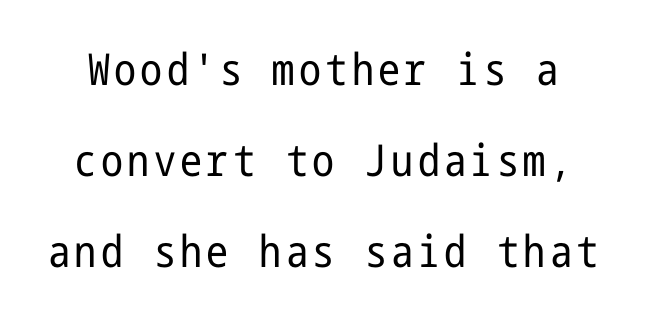
{"serif": "no", "italic": "no", "bold": "no", "weight": "regular", "width": "condensed", "stroke_contrast": "low", "x_height": "medium", "underline": "no", "line_spacing": "loose", "line_spacing_ratio": 2.07, "glyph_px": 44}
